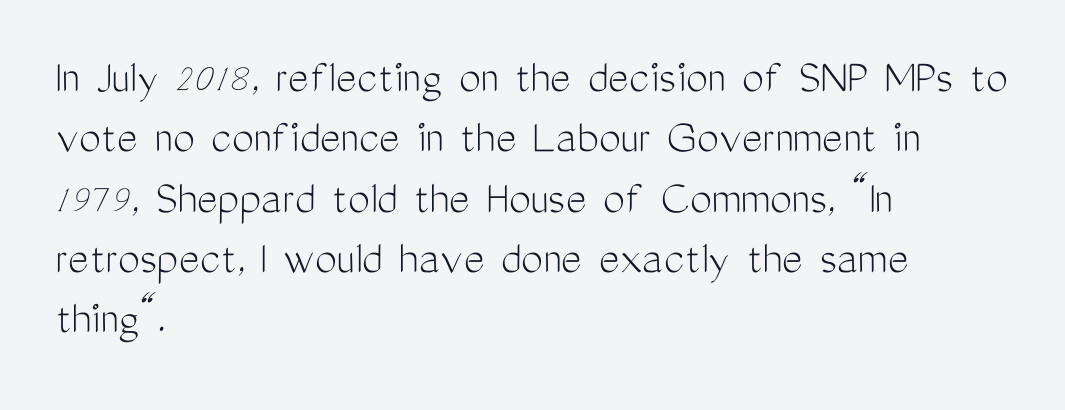
A classic flush-left, rag-right setting is used for this passage. The strip under each line holds only bare page. The passage shown is typed in a proportional face where columns would drift. If you drew a line through each stem, it would be perfectly vertical. The letterforms sit at book weight or below. Note: no serifs on the glyphs.
